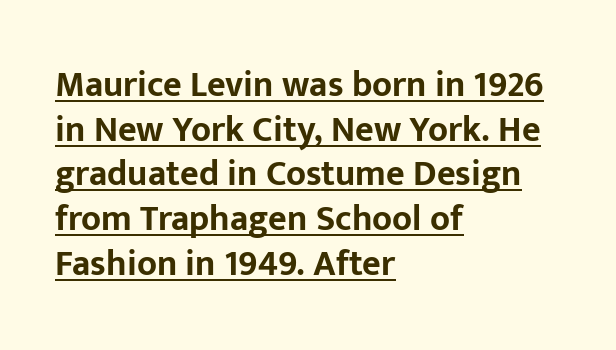
The image shows 36 px bold sans-serif type, upright; set left-aligned, line spacing 1.24x, normal letter spacing, underlined; low stroke contrast and a medium x-height.
